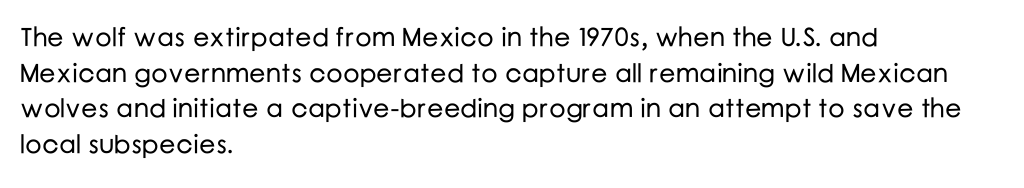
{"italic": "no", "underline": "no", "align": "left", "line_spacing": "normal", "line_spacing_ratio": 1.37, "letter_spacing": "normal", "letter_spacing_em": 0.0, "glyph_px": 26}
